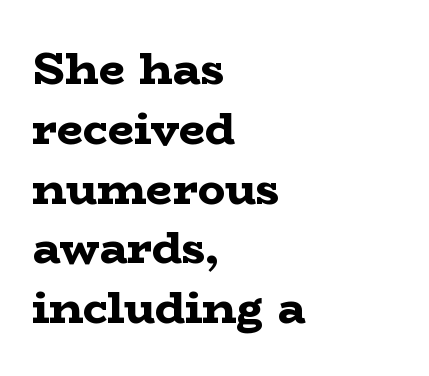
{"serif": "yes", "italic": "no", "bold": "yes", "weight": "bold", "width": "wide", "stroke_contrast": "low", "x_height": "medium", "monospaced": "no", "underline": "no", "align": "left", "line_spacing": "normal", "line_spacing_ratio": 1.3, "letter_spacing": "normal", "letter_spacing_em": 0.0, "glyph_px": 46}
